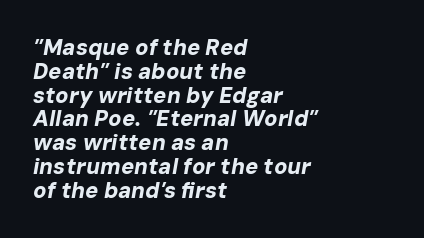
Short note: letters normally spaced. The font's italic variant was chosen for this text. Only glyphs here, with clear space below each row. The font is running at its bold setting.
